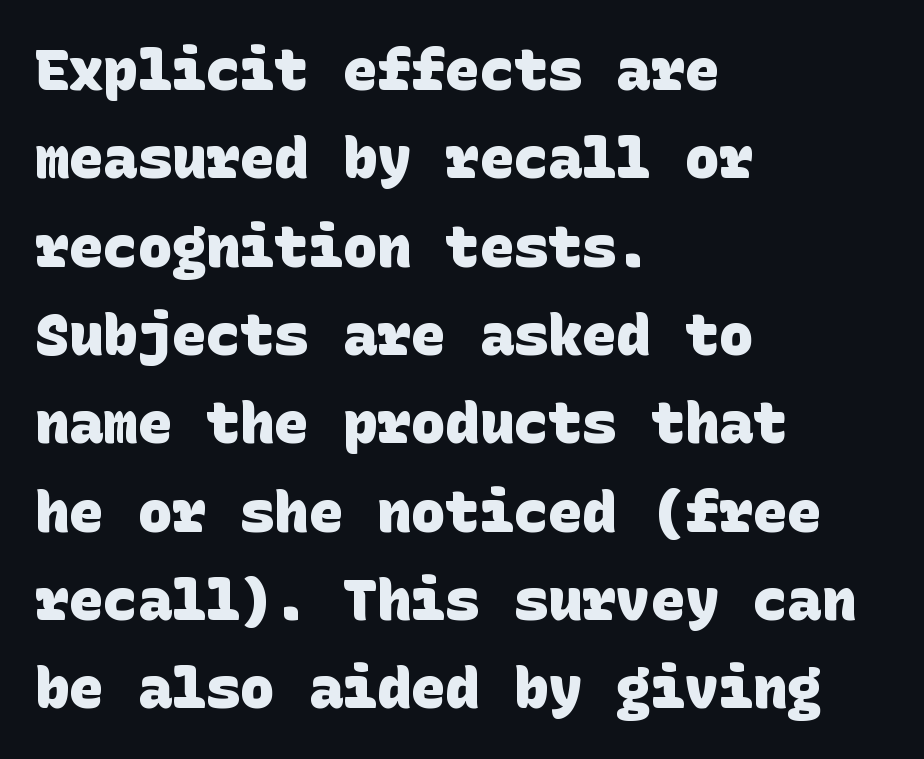
Q: Is the text bold? A: Yes.
Q: Is the typeface a serif or a sans-serif typeface? A: Sans-serif.
Q: Is the text underlined? A: No.
Q: How is the paragraph aligned? A: Left-aligned.
Q: Is the spacing between letters normal or unusually wide? A: Normal.
Q: Is the spacing between lines tight, normal or loose? A: Normal.
Q: Width (condensed, normal, or wide)? A: Normal.
Q: Stroke contrast? A: Low.
Q: x-height? A: Large.
